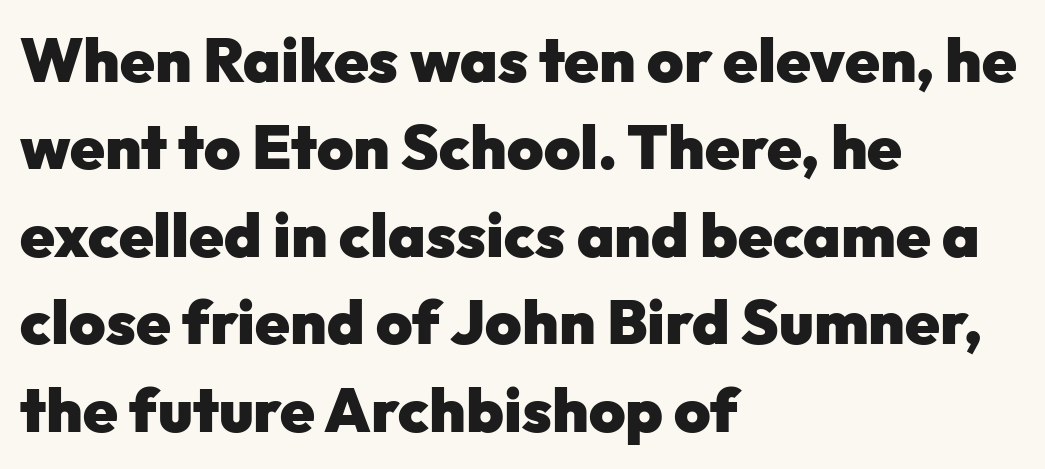
{"serif": "no", "italic": "no", "bold": "yes", "weight": "heavy", "width": "normal", "stroke_contrast": "low", "x_height": "medium", "monospaced": "no", "underline": "no", "align": "left", "line_spacing": "normal", "line_spacing_ratio": 1.41, "letter_spacing": "normal", "letter_spacing_em": 0.0, "glyph_px": 62}
